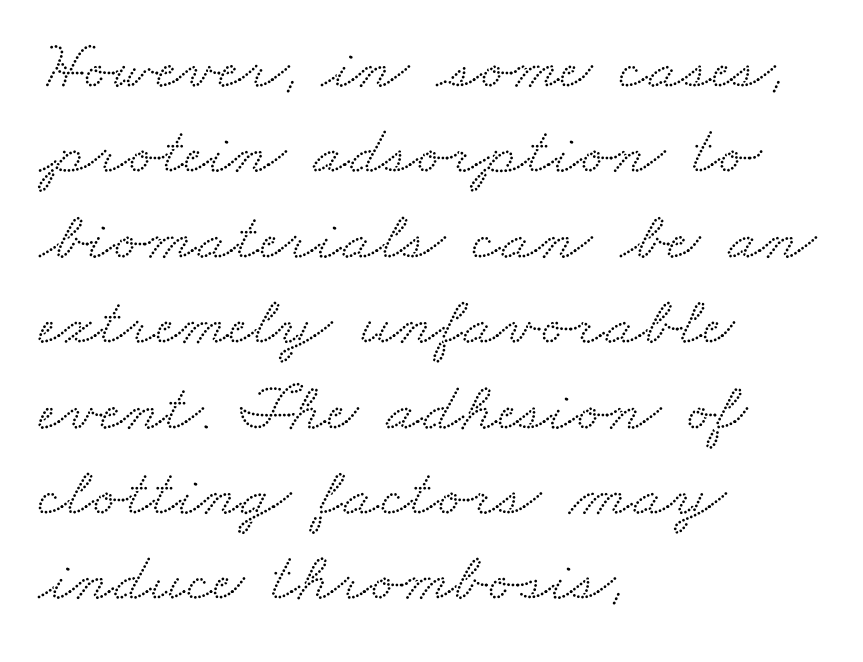
The image shows 70 px wide serif type; set left-aligned, line spacing 1.22x, normal letter spacing, not underlined; medium stroke contrast and a small x-height.
